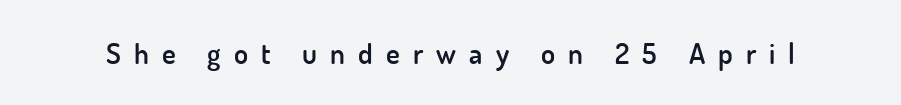
{"serif": "no", "italic": "no", "bold": "semi", "weight": "semibold", "width": "normal", "stroke_contrast": "low", "x_height": "small", "monospaced": "no", "underline": "no", "letter_spacing": "wide", "letter_spacing_em": 0.45, "glyph_px": 29}
